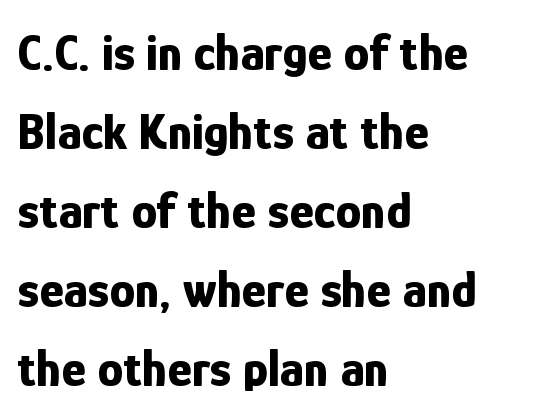
Q: Is the text bold? A: Yes.
Q: Is the text italic (slanted)? A: No, it is upright.
Q: Is the typeface a serif or a sans-serif typeface? A: Sans-serif.
Q: Is the text underlined? A: No.
Q: How is the paragraph aligned? A: Left-aligned.
Q: Is the spacing between letters normal or unusually wide? A: Normal.
Q: Is the spacing between lines tight, normal or loose? A: Normal.
Q: Width (condensed, normal, or wide)? A: Condensed.
Q: Stroke contrast? A: Low.
Q: x-height? A: Medium.
Q: Monospaced? A: No.
